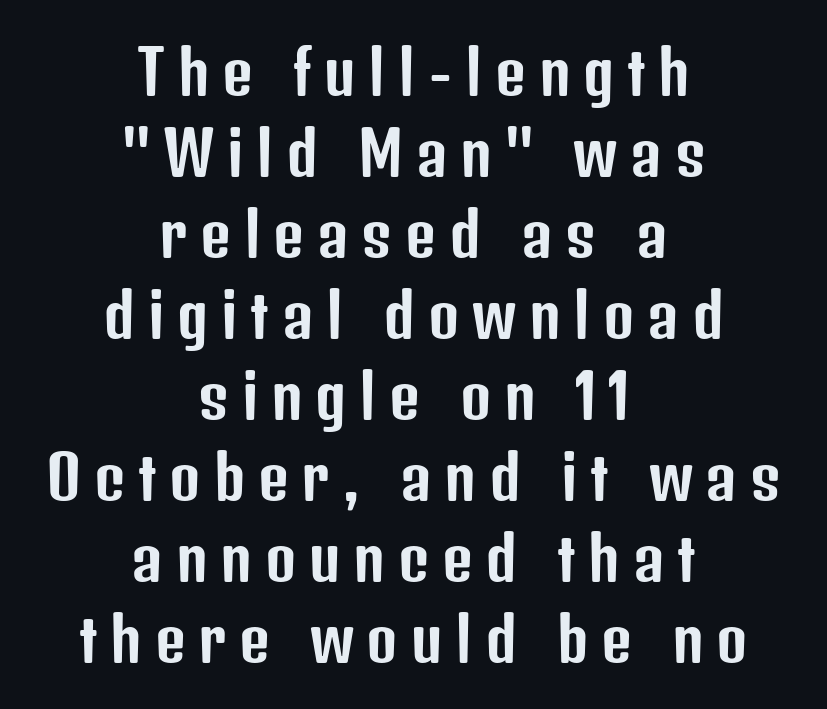
Q: Is the text italic (slanted)? A: No, it is upright.
Q: Is the typeface a serif or a sans-serif typeface? A: Sans-serif.
Q: Is the text underlined? A: No.
Q: How is the paragraph aligned? A: Centered.
Q: Is the spacing between letters normal or unusually wide? A: Unusually wide.
Q: Is the spacing between lines tight, normal or loose? A: Normal.
Q: Width (condensed, normal, or wide)? A: Condensed.
Q: Stroke contrast? A: Low.
Q: x-height? A: Medium.
Q: Monospaced? A: No.
